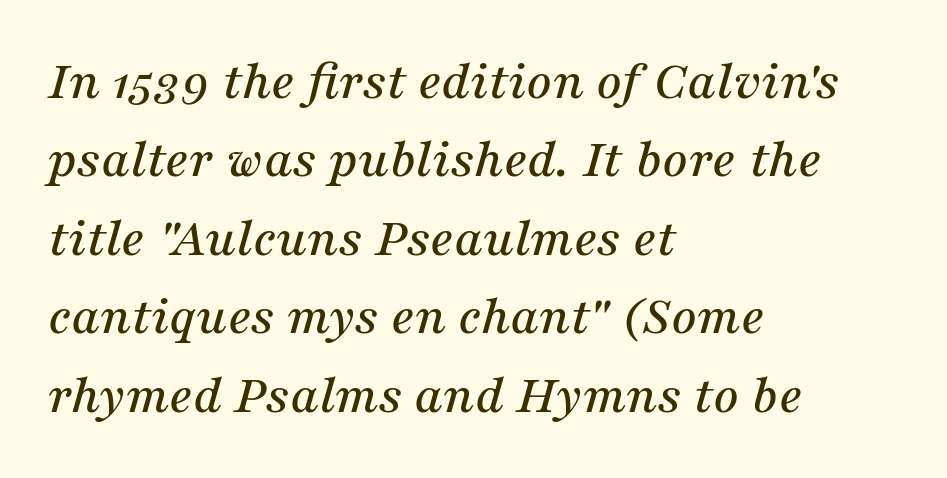
The font's italic variant was chosen for this text. Clear beneath every line of the passage. Do the characters align in a grid? No, the font is proportional. A classic flush-left, rag-right setting is used for this passage. A typesetter would call this leading conventional body-copy spacing.
